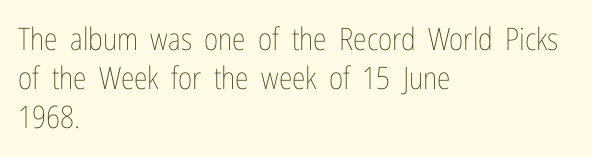
Q: Is the text bold? A: No.
Q: Is the text italic (slanted)? A: No, it is upright.
Q: Is the text underlined? A: No.
Q: How is the paragraph aligned? A: Left-aligned.
Q: Is the spacing between letters normal or unusually wide? A: Normal.
Q: Is the spacing between lines tight, normal or loose? A: Normal.
Q: Width (condensed, normal, or wide)? A: Condensed.
Q: Stroke contrast? A: Low.
Q: x-height? A: Medium.
Q: Monospaced? A: No.
